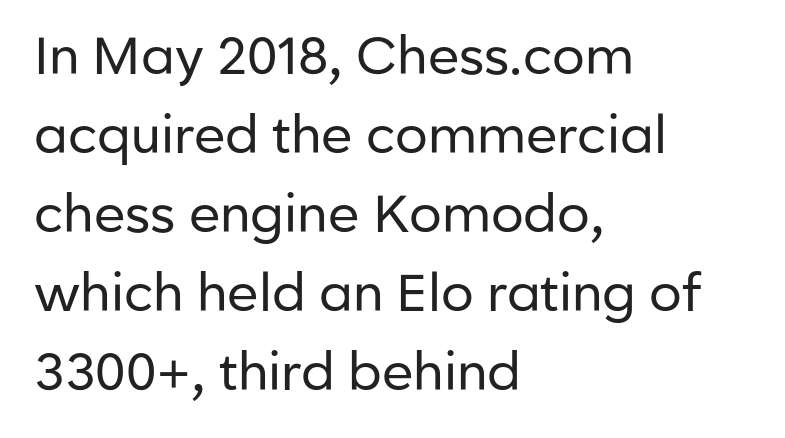
The image shows 52 px regular-weight sans-serif type, upright; set left-aligned, normal line spacing (1.52x), normal letter spacing, not underlined; low stroke contrast and a medium x-height.
